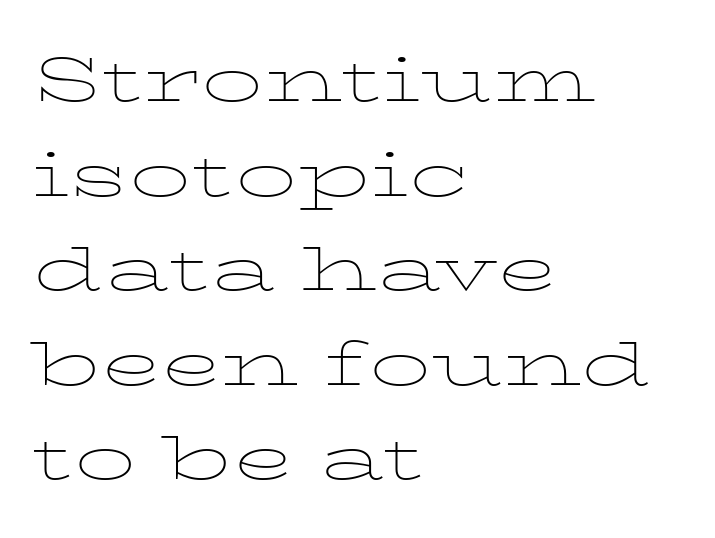
The letters advance in unequal steps, a hallmark of proportional type. A light-to-regular cut is what we see here. Default kerning and tracking; the words read as compact shapes. The gap between lines stays unmarked. Posture: upright roman. Does the leading feel generous? No, just average.
